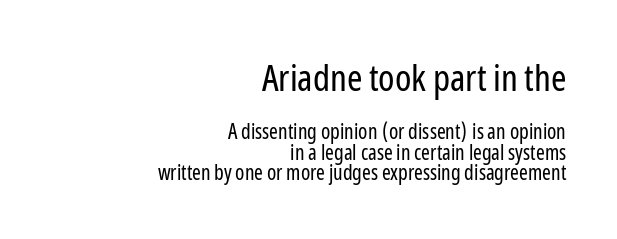
The image shows 37 px regular-weight, condensed sans-serif type, upright; set right-aligned, tight line spacing (0.97x), normal letter spacing, not underlined; the first (top) block is 1.76x larger; low stroke contrast and a medium x-height.
